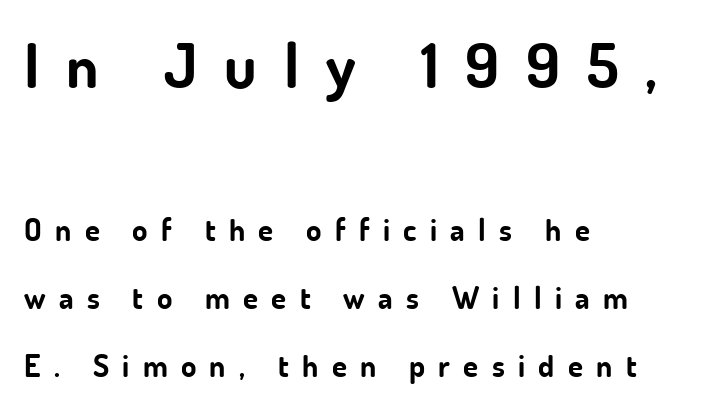
{"serif": "no", "italic": "no", "bold": "yes", "weight": "bold", "width": "normal", "stroke_contrast": "low", "x_height": "small", "monospaced": "no", "underline": "no", "align": "left", "line_spacing": "loose", "line_spacing_ratio": 2.19, "letter_spacing": "wide", "letter_spacing_em": 0.43, "larger_block": "first", "size_ratio": 2.0, "glyph_px": 62}
